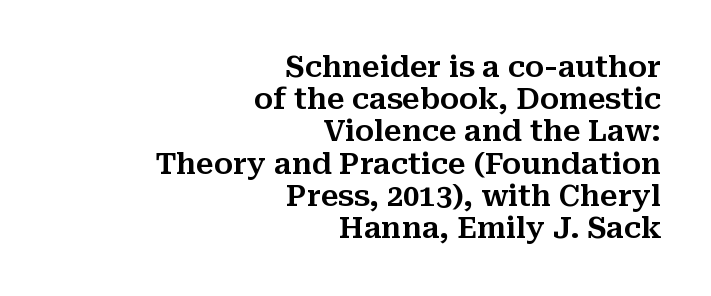
The image shows 29 px serif type, upright; set right-aligned, tight line spacing (1.11x), normal letter spacing, not underlined; medium stroke contrast and a medium x-height.
